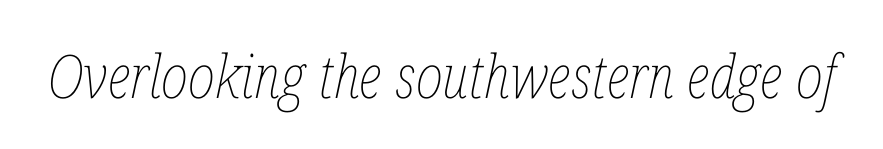
The image shows 60 px thin, condensed type, italic (leaning right); set normal letter spacing, not underlined; low stroke contrast and a medium x-height.
